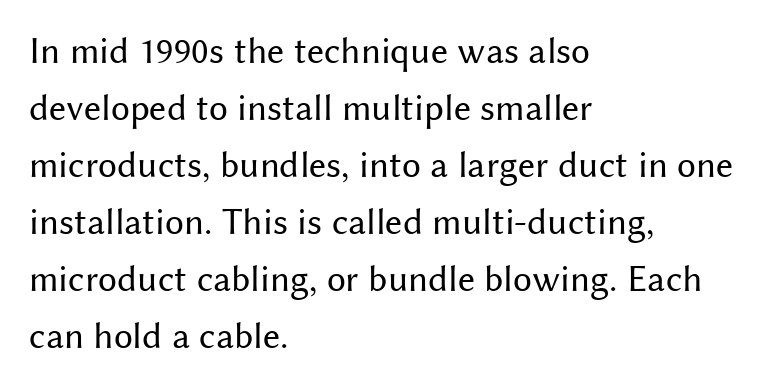
The image shows 38 px regular-weight sans-serif type, upright; set left-aligned, normal line spacing (1.5x), normal letter spacing, not underlined; medium stroke contrast and a medium x-height.
